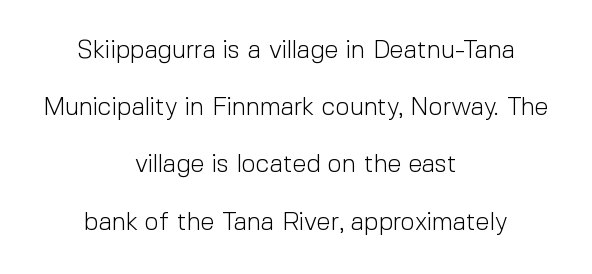
Q: Is the text bold? A: No.
Q: Is the text italic (slanted)? A: No, it is upright.
Q: Is the text underlined? A: No.
Q: How is the paragraph aligned? A: Centered.
Q: Is the spacing between letters normal or unusually wide? A: Normal.
Q: Is the spacing between lines tight, normal or loose? A: Loose.
